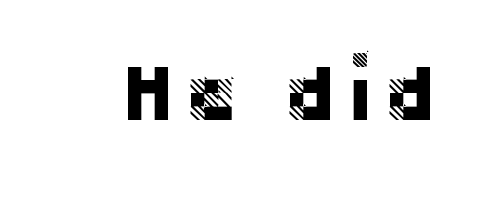
Q: Is the text italic (slanted)? A: No, it is upright.
Q: Is the typeface a serif or a sans-serif typeface? A: Sans-serif.
Q: Is the text underlined? A: No.
Q: Width (condensed, normal, or wide)? A: Normal.
Q: Stroke contrast? A: Low.
Q: x-height? A: Large.
Q: Monospaced? A: No.
